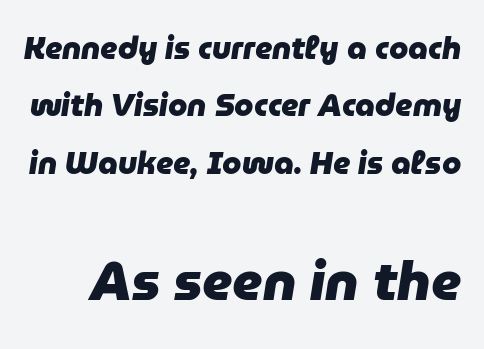
{"italic": "yes", "lean": "right", "slant_degrees": 9, "bold": "yes", "weight": "heavy", "width": "normal", "stroke_contrast": "low", "x_height": "medium", "monospaced": "no", "underline": "no", "line_spacing_ratio": 1.85, "letter_spacing": "normal", "letter_spacing_em": 0.0, "larger_block": "second", "size_ratio": 1.74, "glyph_px": 54}
